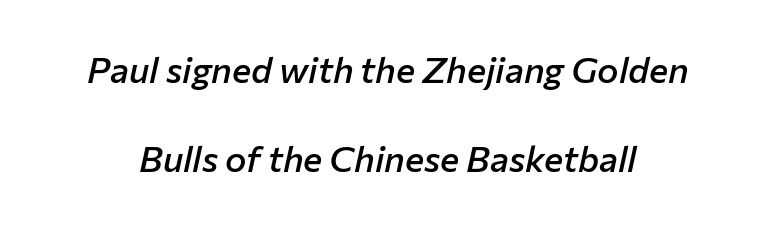
{"italic": "yes", "lean": "right", "slant_degrees": 12, "bold": "semi", "weight": "semibold", "width": "normal", "stroke_contrast": "low", "x_height": "medium", "monospaced": "no", "underline": "no", "line_spacing": "loose", "line_spacing_ratio": 2.48, "letter_spacing": "normal", "letter_spacing_em": 0.0, "glyph_px": 36}
